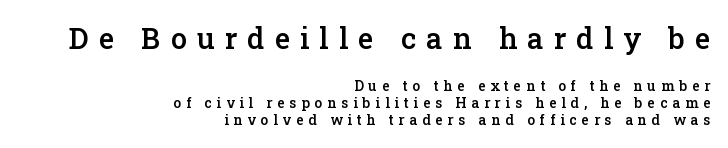
The image shows 29 px semibold serif type, upright; set right-aligned, line spacing 1.21x, unusually wide letter spacing (+0.35 em), not underlined; the first (top) block is 2.07x larger; low stroke contrast and a medium x-height.
